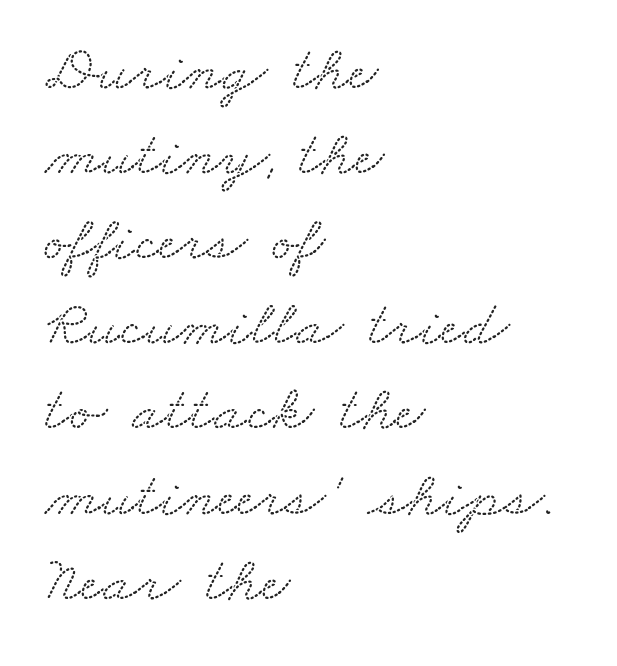
Examine the stroke ends and you'll spot serifs. The text block is weighted toward the left margin, trailing off unevenly rightward. This sample uses plain, unmodified letter spacing. Nobody drew a line under any word here. The letters advance in unequal steps, a hallmark of proportional type. Each new line begins a customary step beneath the previous one.
